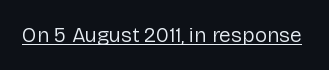
{"italic": "no", "bold": "no", "underline": "yes", "letter_spacing": "normal", "letter_spacing_em": 0.0, "glyph_px": 21}
